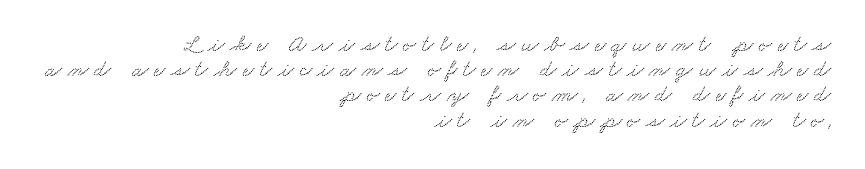
{"underline": "no", "align": "right", "line_spacing": "tight", "line_spacing_ratio": 1.05, "letter_spacing": "wide", "letter_spacing_em": 0.24, "glyph_px": 24}
